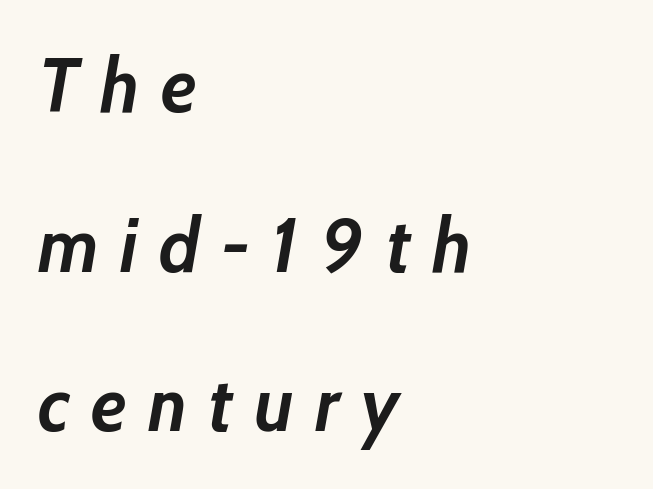
The font is running at its bold setting. Baseline-to-baseline distance is far greater than the letter height. Characters follow at a spacing far wider than the type designer built in. Descenders are the only things crossing below the line.
